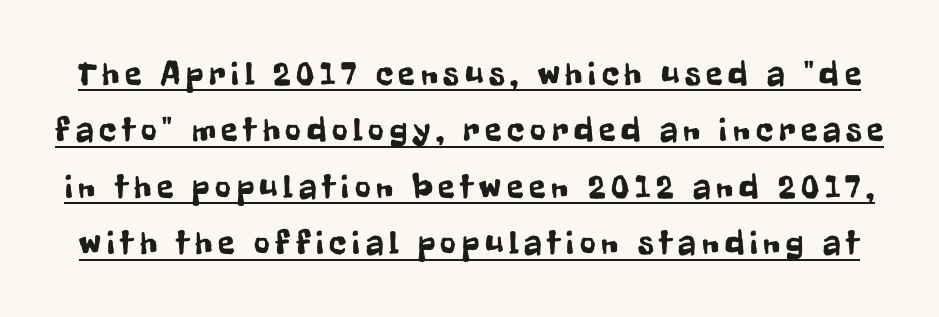
Letterform terminals end flat and unadorned throughout the passage. The letters stand upright; this is a roman face. A continuous stroke trails under the words, as in a hyperlink. These lines are rendered in a variable-pitch font. Vertical spacing — default.
